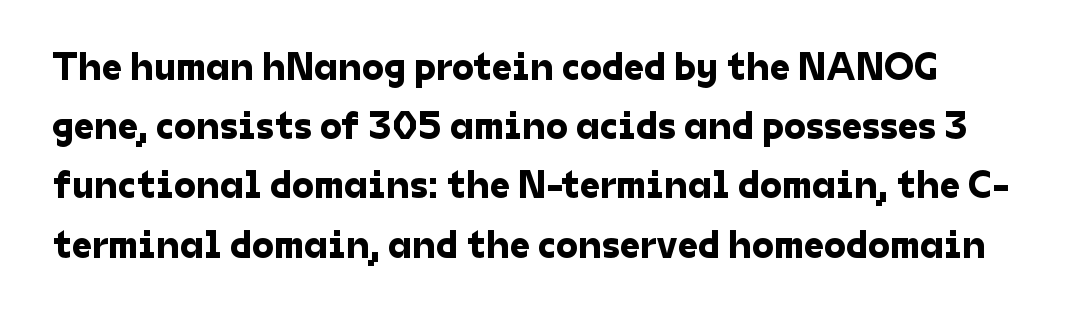
{"serif": "no", "width": "normal", "stroke_contrast": "low", "x_height": "medium", "monospaced": "no", "underline": "no", "line_spacing": "normal", "line_spacing_ratio": 1.48, "letter_spacing": "normal", "letter_spacing_em": 0.0, "glyph_px": 40}
